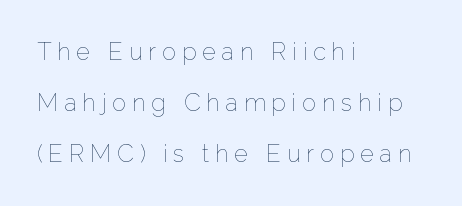
Q: Is the text bold? A: No.
Q: Is the text italic (slanted)? A: No, it is upright.
Q: Is the text underlined? A: No.
Q: How is the paragraph aligned? A: Left-aligned.
Q: Is the spacing between letters normal or unusually wide? A: Unusually wide.
Q: Is the spacing between lines tight, normal or loose? A: Loose.
